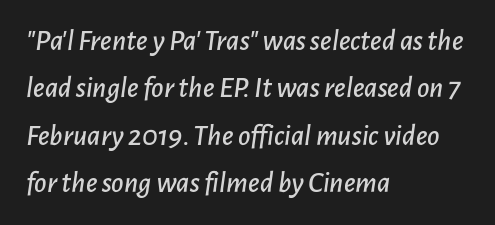
Q: Is the text italic (slanted)? A: Yes, it leans right by about 7 degrees.
Q: Is the text underlined? A: No.
Q: How is the paragraph aligned? A: Left-aligned.
Q: Is the spacing between letters normal or unusually wide? A: Normal.
Q: Is the spacing between lines tight, normal or loose? A: Normal.
Q: Width (condensed, normal, or wide)? A: Normal.
Q: Stroke contrast? A: Low.
Q: x-height? A: Medium.
Q: Monospaced? A: No.
